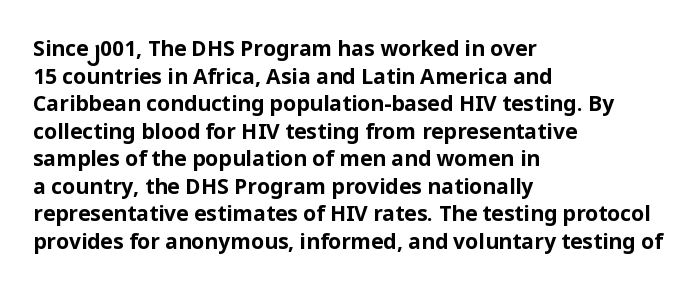
The image shows 21 px bold type, upright; set left-aligned, normal line spacing (1.31x), normal letter spacing, not underlined.
